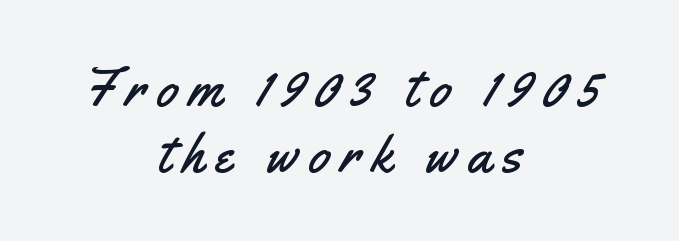
{"serif": "no", "width": "condensed", "stroke_contrast": "medium", "x_height": "small", "monospaced": "no", "underline": "no", "align": "center", "line_spacing_ratio": 1.2, "letter_spacing": "wide", "letter_spacing_em": 0.21, "glyph_px": 55}
